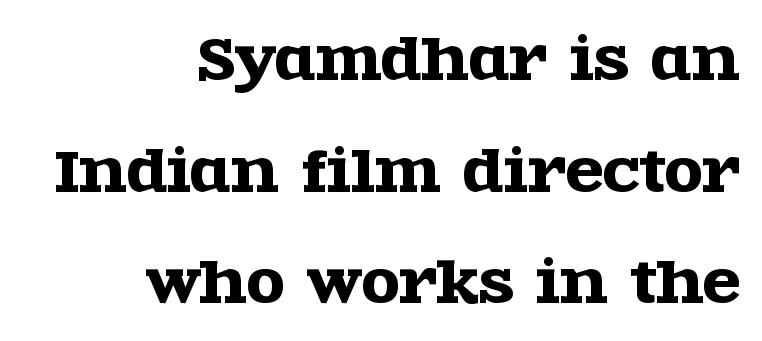
The image shows 55 px wide serif type, upright; set right-aligned, loose line spacing (2.03x), normal letter spacing, not underlined; a large x-height.
